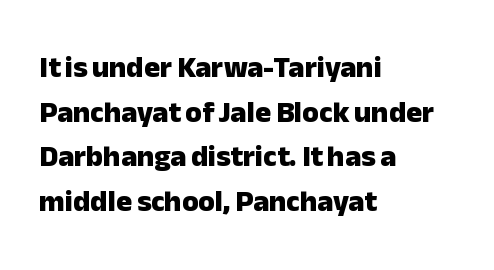
Q: Is the text bold? A: Yes.
Q: Is the text italic (slanted)? A: No, it is upright.
Q: Is the typeface a serif or a sans-serif typeface? A: Sans-serif.
Q: Is the text underlined? A: No.
Q: How is the paragraph aligned? A: Left-aligned.
Q: Is the spacing between letters normal or unusually wide? A: Normal.
Q: Is the spacing between lines tight, normal or loose? A: Normal.
Q: Width (condensed, normal, or wide)? A: Normal.
Q: Stroke contrast? A: Low.
Q: x-height? A: Medium.
Q: Monospaced? A: No.
